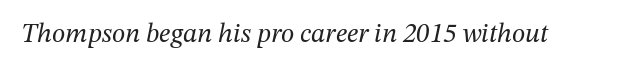
Q: Is the text bold? A: No.
Q: Is the text italic (slanted)? A: Yes, it leans right by about 12 degrees.
Q: Is the text underlined? A: No.
Q: Is the spacing between letters normal or unusually wide? A: Normal.
